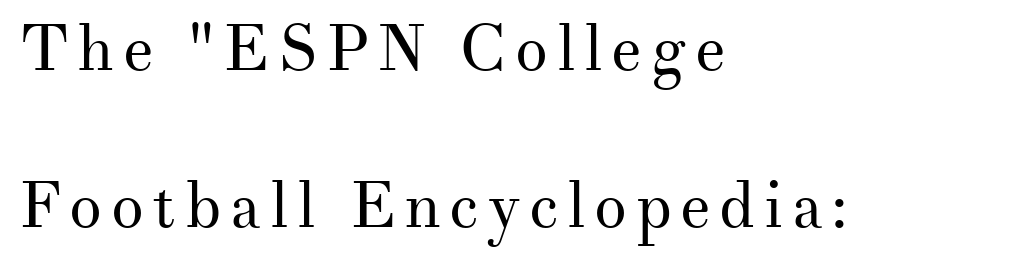
The image shows 65 px regular-weight serif type, upright; set left-aligned, loose line spacing (2.41x), not underlined; medium stroke contrast and a small x-height.
